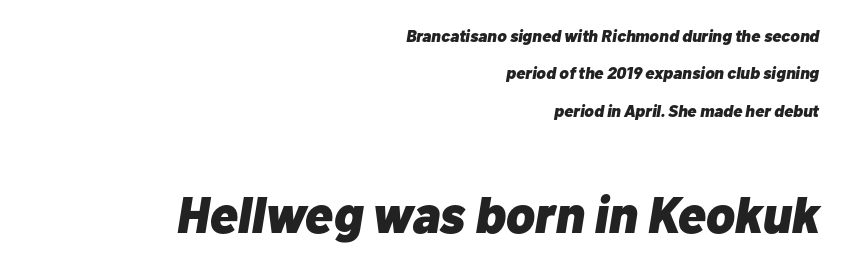
{"italic": "yes", "lean": "right", "slant_degrees": 10, "bold": "yes", "weight": "heavy", "width": "normal", "stroke_contrast": "low", "x_height": "medium", "monospaced": "no", "underline": "no", "align": "right", "line_spacing": "loose", "line_spacing_ratio": 2.2, "letter_spacing": "normal", "letter_spacing_em": 0.0, "larger_block": "second", "size_ratio": 3.06, "glyph_px": 52}
